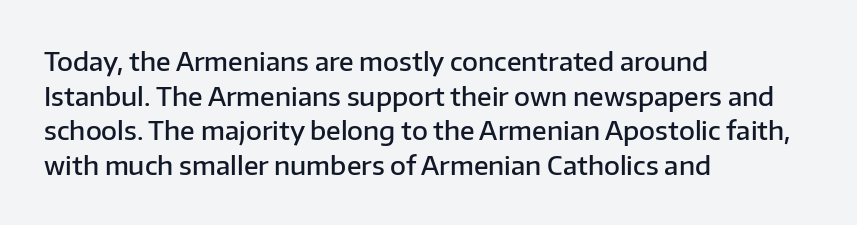
Q: Is the text bold? A: Semi-bold.
Q: Is the text italic (slanted)? A: No, it is upright.
Q: Is the text underlined? A: No.
Q: How is the paragraph aligned? A: Left-aligned.
Q: Is the spacing between letters normal or unusually wide? A: Normal.
Q: Is the spacing between lines tight, normal or loose? A: Normal.
